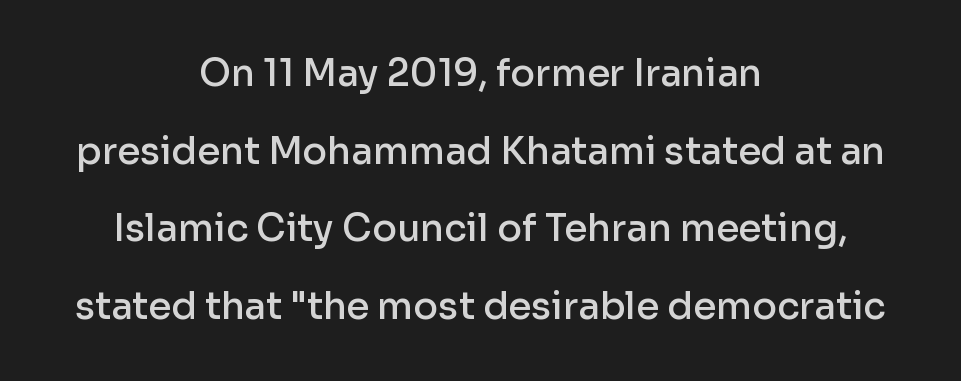
Q: Is the text bold? A: Semi-bold.
Q: Is the text italic (slanted)? A: No, it is upright.
Q: Is the typeface a serif or a sans-serif typeface? A: Sans-serif.
Q: Is the text underlined? A: No.
Q: How is the paragraph aligned? A: Centered.
Q: Is the spacing between letters normal or unusually wide? A: Normal.
Q: Is the spacing between lines tight, normal or loose? A: Loose.
Q: Width (condensed, normal, or wide)? A: Normal.
Q: Stroke contrast? A: Low.
Q: x-height? A: Medium.
Q: Monospaced? A: No.
